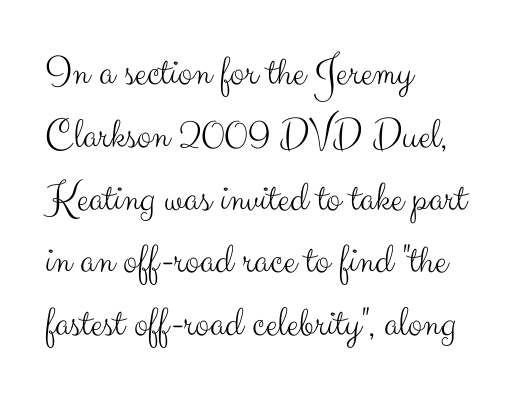
The image shows 43 px light sans-serif type; set left-aligned, normal line spacing (1.46x), normal letter spacing, not underlined; medium stroke contrast and a small x-height.
